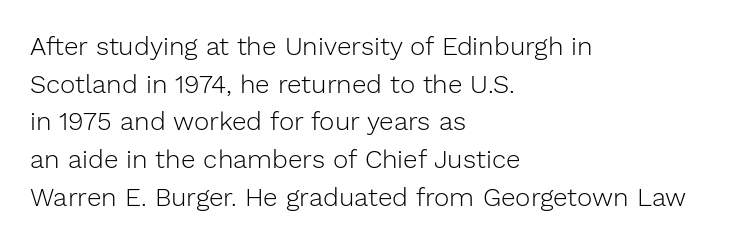
{"italic": "no", "bold": "no", "underline": "no", "align": "left", "line_spacing": "normal", "line_spacing_ratio": 1.45, "letter_spacing": "normal", "letter_spacing_em": 0.0, "glyph_px": 26}
